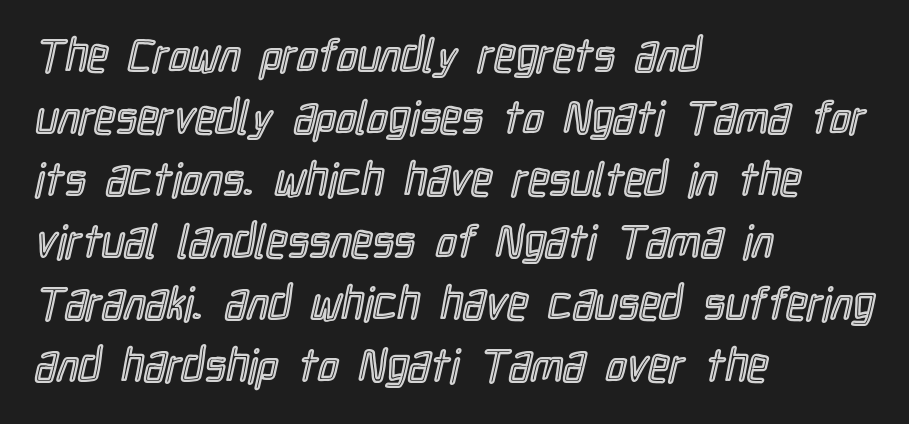
The image shows 46 px condensed type; set left-aligned, normal line spacing (1.35x), normal letter spacing, not underlined; a medium x-height.
